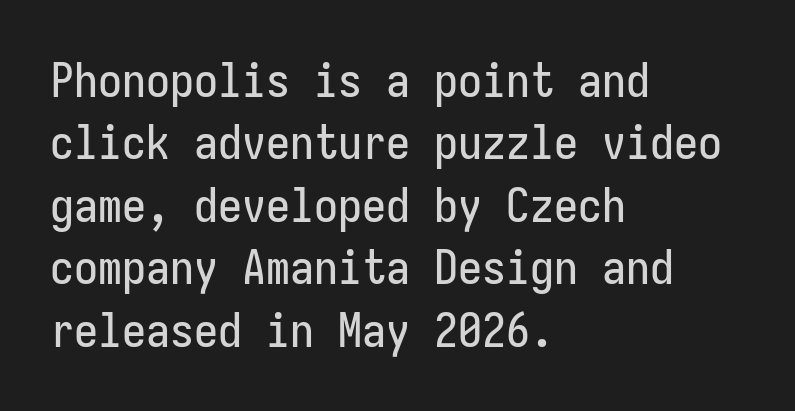
The image shows 48 px condensed sans-serif type, upright; set left-aligned, normal line spacing (1.3x), normal letter spacing, not underlined; low stroke contrast and a medium x-height.
